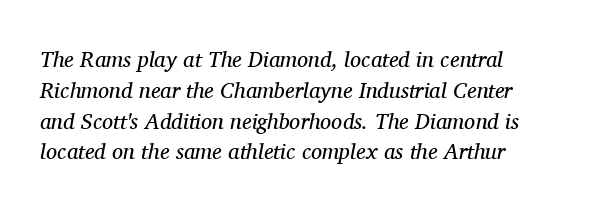
How would I describe the line gaps? Plain and ordinary. The passage shown has conventional tracking throughout. Honestly, there is no underline to notice here at all. Looking at the ascenders, they clearly lean.
